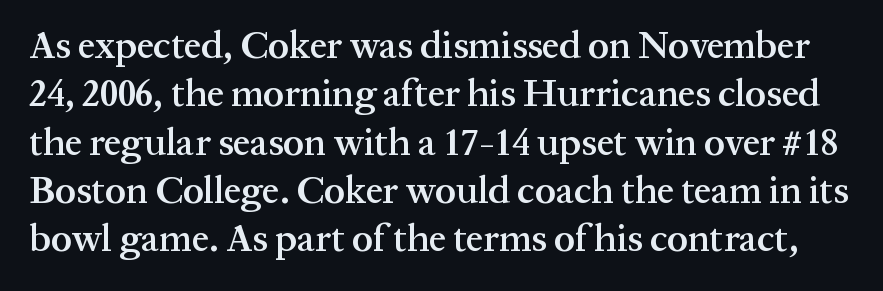
Q: Is the text bold? A: Semi-bold.
Q: Is the text italic (slanted)? A: No, it is upright.
Q: Is the typeface a serif or a sans-serif typeface? A: Serif.
Q: Is the text underlined? A: No.
Q: Is the spacing between letters normal or unusually wide? A: Normal.
Q: Is the spacing between lines tight, normal or loose? A: Normal.
Q: Width (condensed, normal, or wide)? A: Normal.
Q: Stroke contrast? A: Medium.
Q: x-height? A: Medium.
Q: Monospaced? A: No.
